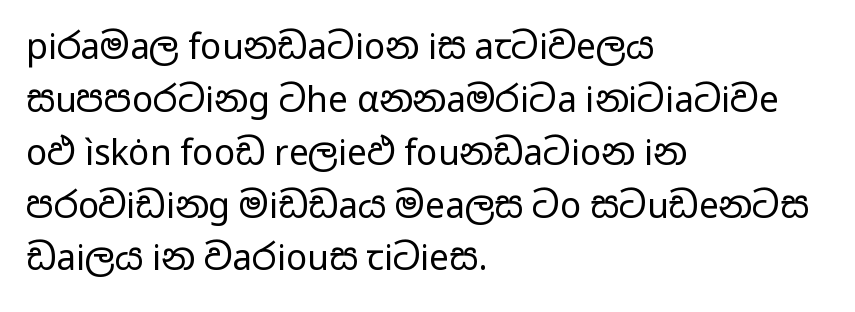
All the whitespace from short lines collects on the right. This sample has the flowing, uneven cadence of proportional lettering. Unbolded letterforms with no extra heft. Nothing unusual about the tracking: characters are spaced as the font intends. Style check: upright. Compared with typical paragraphs, the rows here are spaced about the same.
